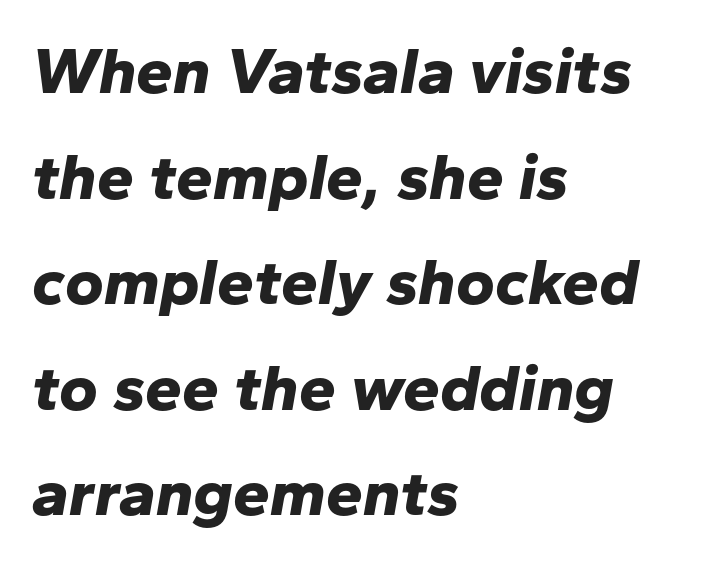
Q: Is the text bold? A: Yes.
Q: Is the text italic (slanted)? A: Yes, it leans right by about 10 degrees.
Q: Is the text underlined? A: No.
Q: How is the paragraph aligned? A: Left-aligned.
Q: Is the spacing between letters normal or unusually wide? A: Normal.
Q: Is the spacing between lines tight, normal or loose? A: Normal.
Q: Width (condensed, normal, or wide)? A: Normal.
Q: Stroke contrast? A: Low.
Q: x-height? A: Medium.
Q: Monospaced? A: No.
